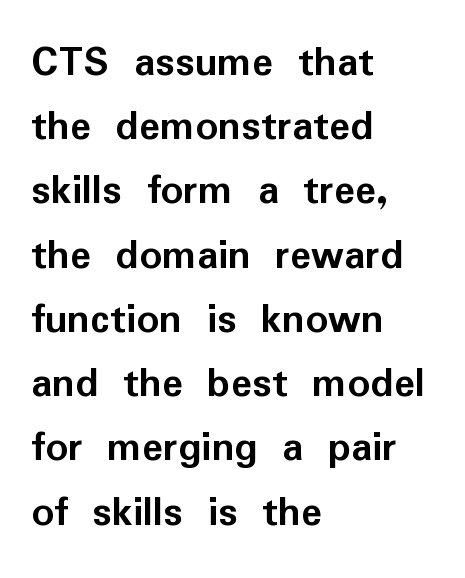
Q: Is the text bold? A: Yes.
Q: Is the text italic (slanted)? A: No, it is upright.
Q: Is the typeface a serif or a sans-serif typeface? A: Sans-serif.
Q: Is the text underlined? A: No.
Q: How is the paragraph aligned? A: Left-aligned.
Q: Is the spacing between letters normal or unusually wide? A: Normal.
Q: Is the spacing between lines tight, normal or loose? A: Normal.
Q: Width (condensed, normal, or wide)? A: Normal.
Q: Stroke contrast? A: Low.
Q: x-height? A: Medium.
Q: Monospaced? A: No.
